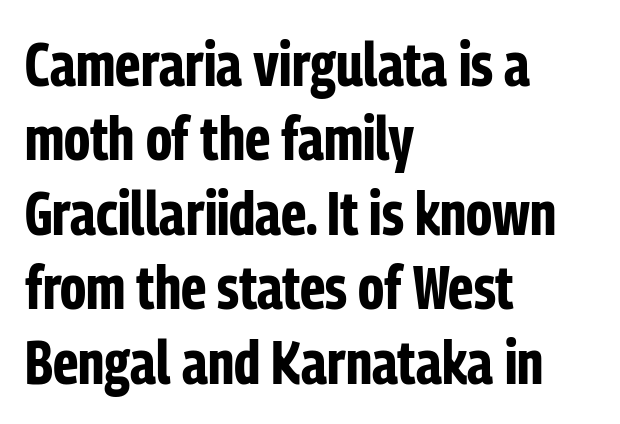
Descenders hang freely into open space. Line starts are locked; line ends wander. The face used here is rendered with its standard letterfit. Here the designer chose a conventional face with non-uniform glyph widths. I'd call this a sans setting — the letters go barefoot. Does the lettering tilt? It doesn't — this is upright.
